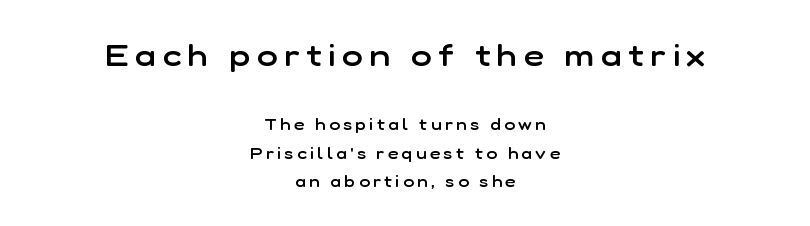
The image shows 31 px semibold sans-serif type, upright; set centered, line spacing 1.76x, unusually wide letter spacing (+0.22 em), not underlined; the first (top) block is 1.94x larger; low stroke contrast and a medium x-height.
